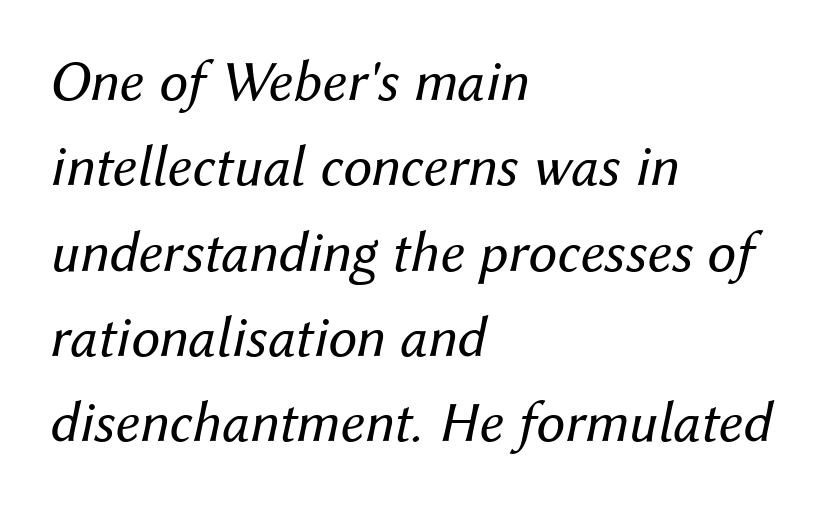
The image shows 58 px regular-weight type, italic (leaning right); set left-aligned, normal line spacing (1.47x), normal letter spacing, not underlined; medium stroke contrast and a medium x-height.
